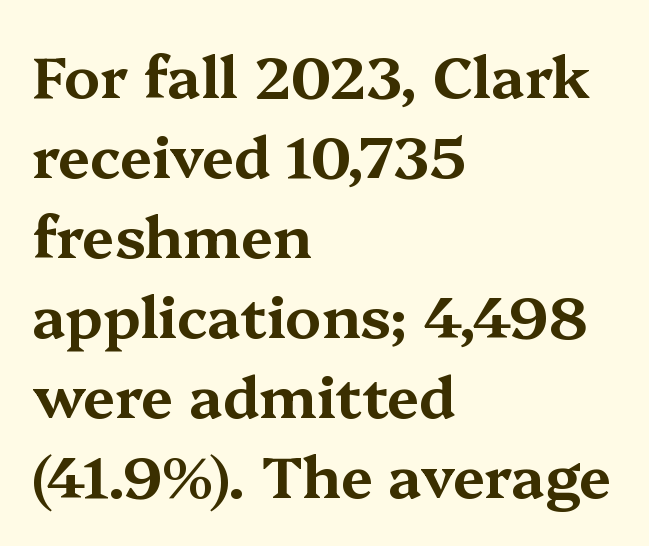
Q: Is the text italic (slanted)? A: No, it is upright.
Q: Is the typeface a serif or a sans-serif typeface? A: Serif.
Q: Is the text underlined? A: No.
Q: How is the paragraph aligned? A: Left-aligned.
Q: Is the spacing between letters normal or unusually wide? A: Normal.
Q: Is the spacing between lines tight, normal or loose? A: Normal.
Q: Width (condensed, normal, or wide)? A: Wide.
Q: Stroke contrast? A: Medium.
Q: x-height? A: Medium.
Q: Monospaced? A: No.
